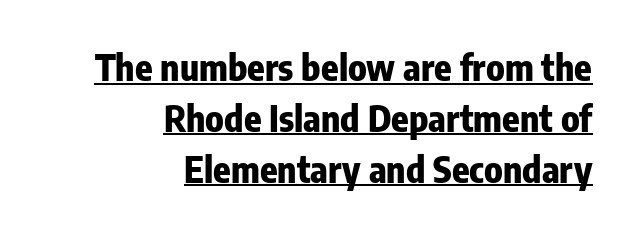
{"serif": "no", "italic": "no", "bold": "yes", "weight": "heavy", "width": "condensed", "stroke_contrast": "low", "x_height": "medium", "monospaced": "no", "underline": "yes", "align": "right", "line_spacing": "normal", "line_spacing_ratio": 1.41, "letter_spacing": "normal", "letter_spacing_em": 0.0, "glyph_px": 36}
